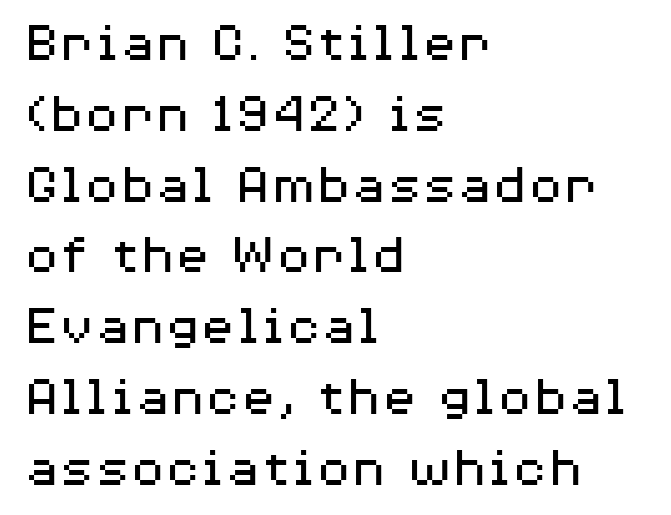
Just letters on the line, the space beneath them empty. Stroke thickness stays within the range of a standard reading face or lighter. You could call the tracking neutral — neither tight nor loose. The letters stand upright; this is a roman face.
